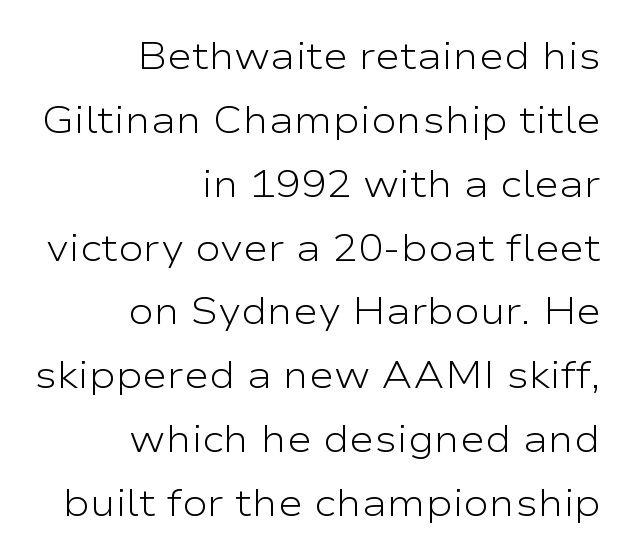
Q: Is the text bold? A: No.
Q: Is the text italic (slanted)? A: No, it is upright.
Q: Is the typeface a serif or a sans-serif typeface? A: Sans-serif.
Q: Is the text underlined? A: No.
Q: How is the paragraph aligned? A: Right-aligned.
Q: Is the spacing between letters normal or unusually wide? A: Normal.
Q: Is the spacing between lines tight, normal or loose? A: Normal.
Q: Width (condensed, normal, or wide)? A: Wide.
Q: Stroke contrast? A: Low.
Q: x-height? A: Medium.
Q: Monospaced? A: No.
